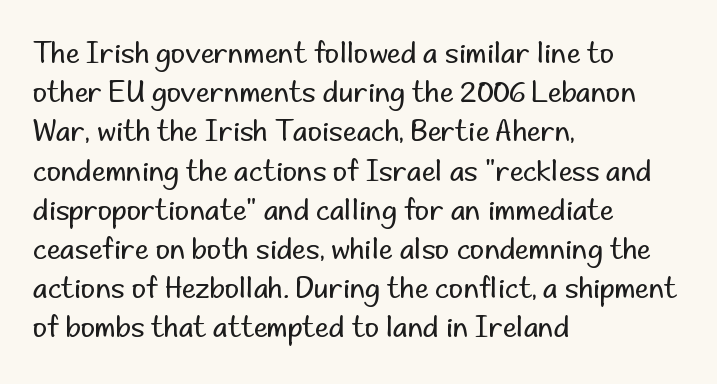
The image shows 28 px regular-weight sans-serif type, upright; set left-aligned, normal line spacing (1.4x), normal letter spacing, not underlined; low stroke contrast and a small x-height.
